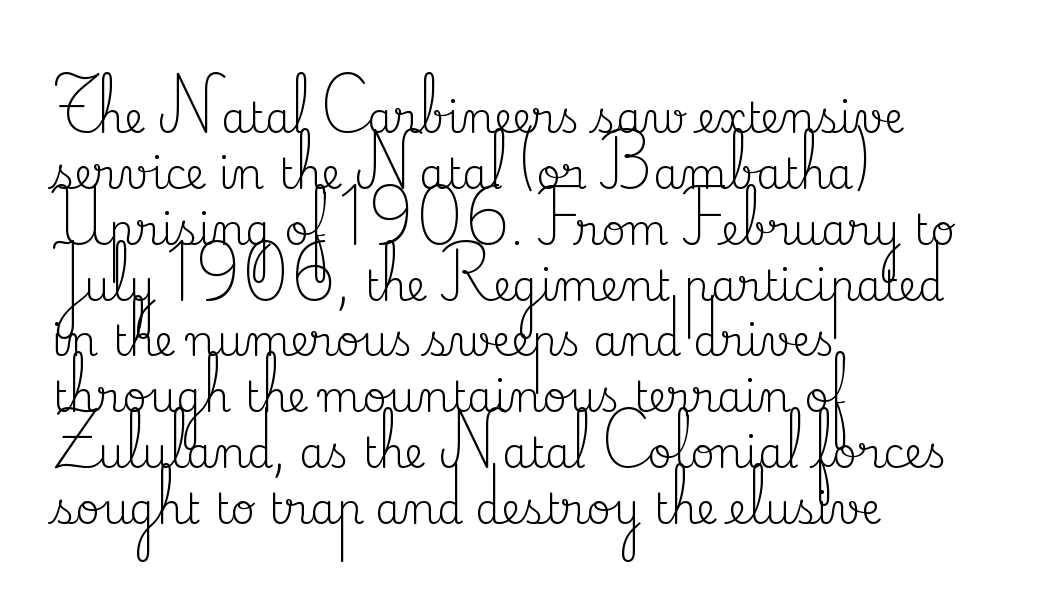
{"serif": "yes", "italic": "no", "bold": "no", "weight": "regular", "width": "normal", "stroke_contrast": "medium", "x_height": "small", "monospaced": "no", "underline": "no", "align": "left", "line_spacing": "normal", "line_spacing_ratio": 1.33, "letter_spacing": "normal", "letter_spacing_em": 0.0, "glyph_px": 42}
